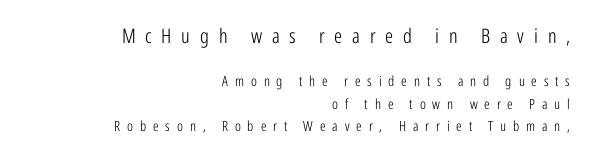
{"italic": "no", "bold": "no", "underline": "no", "align": "right", "line_spacing": "normal", "line_spacing_ratio": 1.61, "letter_spacing": "wide", "letter_spacing_em": 0.49, "larger_block": "first", "size_ratio": 1.43, "glyph_px": 20}
